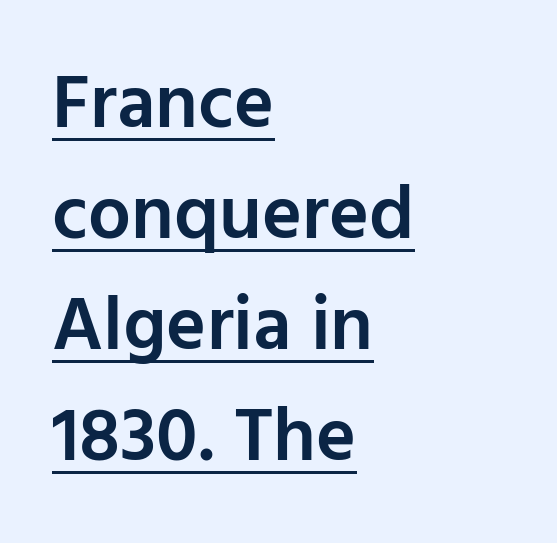
The image shows 76 px semibold sans-serif type, upright; set left-aligned, normal line spacing (1.46x), normal letter spacing, underlined; low stroke contrast and a medium x-height.
